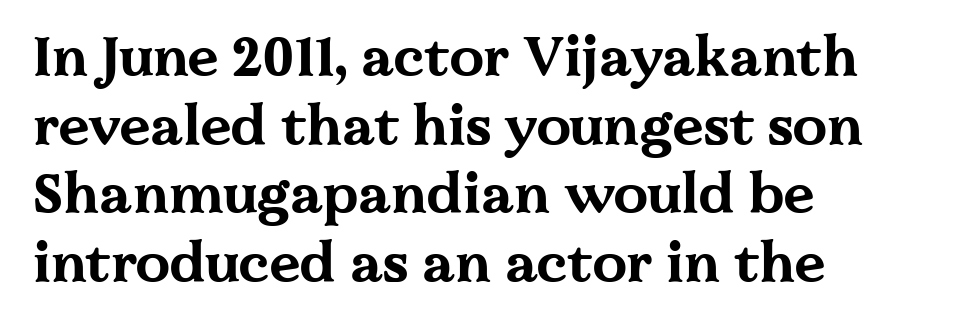
The face used here is proportionally spaced, like ordinary book or web type. A typesetter would call this zero additional tracking. Quick note: not italic, upright. The passage is arranged the way most books set body copy — flush left.
